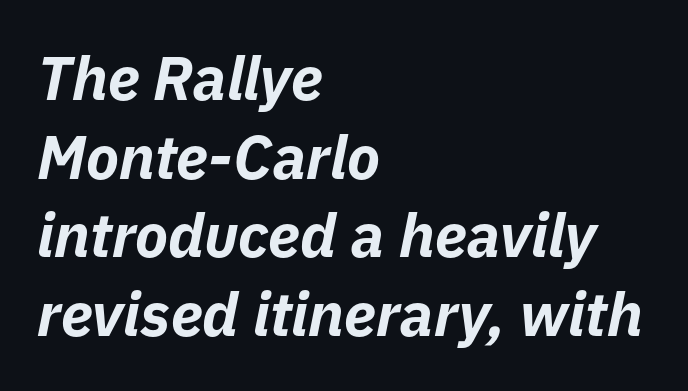
The image shows 61 px bold type, italic (leaning right); set left-aligned, normal line spacing (1.29x), normal letter spacing, not underlined; low stroke contrast and a medium x-height.
